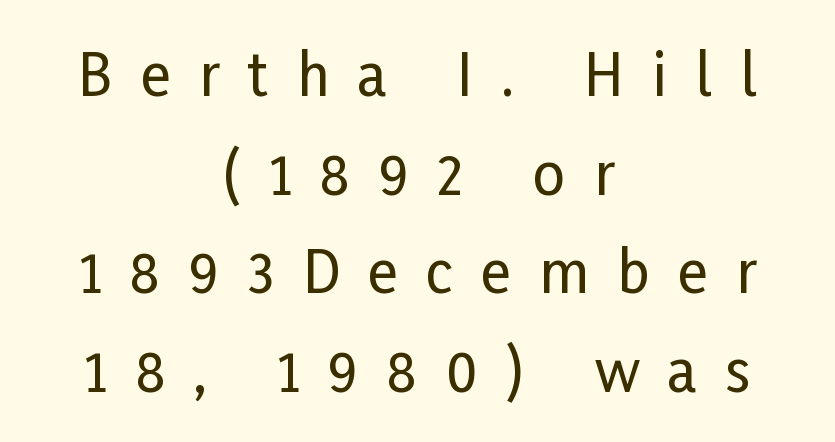
{"serif": "no", "italic": "no", "width": "condensed", "stroke_contrast": "low", "x_height": "medium", "monospaced": "no", "underline": "no", "align": "center", "line_spacing_ratio": 1.73, "letter_spacing": "wide", "letter_spacing_em": 0.5, "glyph_px": 57}
